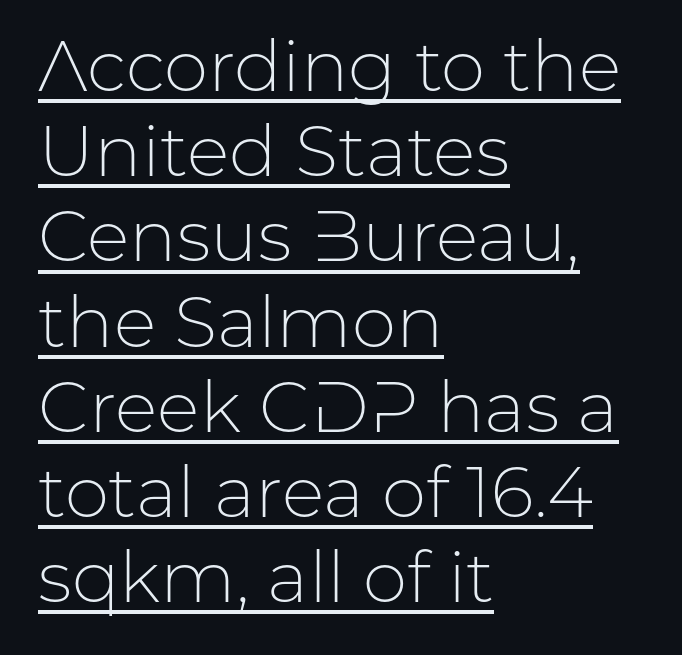
{"serif": "no", "italic": "no", "bold": "no", "weight": "light", "width": "normal", "stroke_contrast": "low", "x_height": "medium", "monospaced": "no", "underline": "yes", "align": "left", "line_spacing_ratio": 1.2, "letter_spacing": "normal", "letter_spacing_em": 0.0, "glyph_px": 71}
